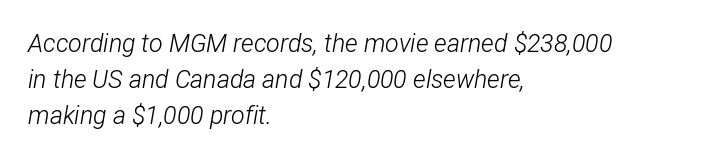
Q: Is the text bold? A: No.
Q: Is the text italic (slanted)? A: Yes, it leans right by about 12 degrees.
Q: Is the text underlined? A: No.
Q: How is the paragraph aligned? A: Left-aligned.
Q: Is the spacing between letters normal or unusually wide? A: Normal.
Q: Is the spacing between lines tight, normal or loose? A: Normal.
